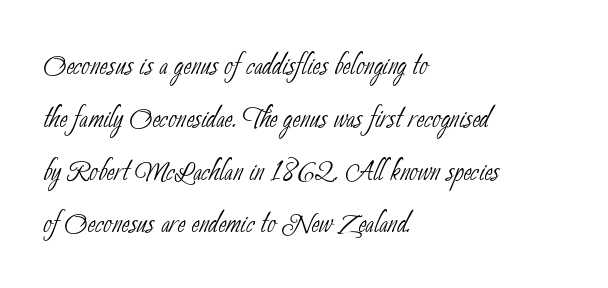
Q: Is the text bold? A: No.
Q: Is the typeface a serif or a sans-serif typeface? A: Sans-serif.
Q: Is the text underlined? A: No.
Q: How is the paragraph aligned? A: Left-aligned.
Q: Is the spacing between letters normal or unusually wide? A: Normal.
Q: Is the spacing between lines tight, normal or loose? A: Normal.
Q: Width (condensed, normal, or wide)? A: Condensed.
Q: Stroke contrast? A: Low.
Q: x-height? A: Small.
Q: Monospaced? A: No.
